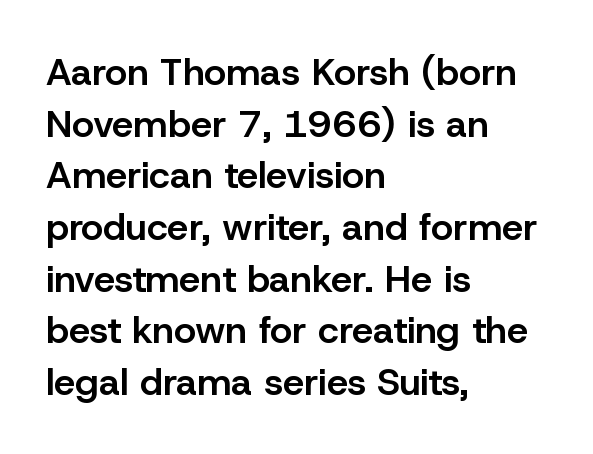
Q: Is the text bold? A: Semi-bold.
Q: Is the text italic (slanted)? A: No, it is upright.
Q: Is the typeface a serif or a sans-serif typeface? A: Sans-serif.
Q: Is the text underlined? A: No.
Q: How is the paragraph aligned? A: Left-aligned.
Q: Is the spacing between letters normal or unusually wide? A: Normal.
Q: Is the spacing between lines tight, normal or loose? A: Normal.
Q: Width (condensed, normal, or wide)? A: Normal.
Q: Stroke contrast? A: Low.
Q: x-height? A: Medium.
Q: Monospaced? A: No.
